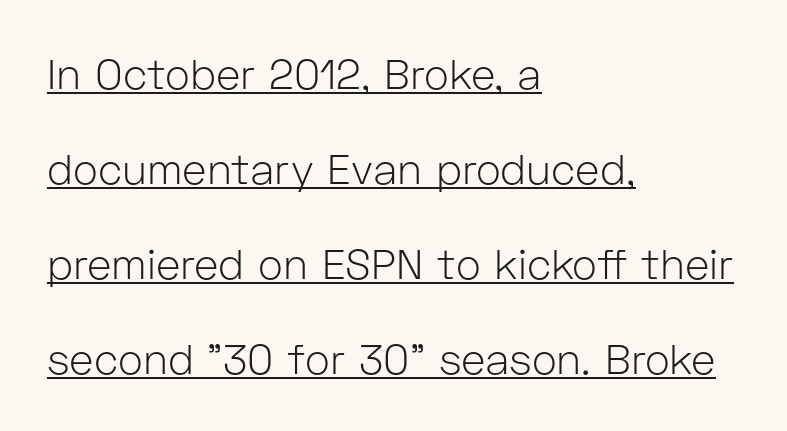
The image shows 42 px light sans-serif type, upright; set left-aligned, loose line spacing (2.26x), normal letter spacing, underlined; low stroke contrast and a medium x-height.
